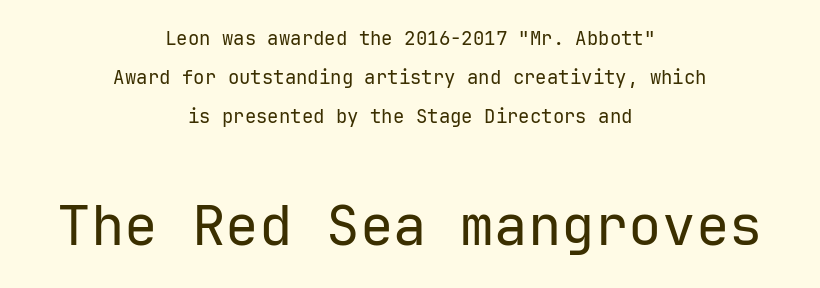
Q: Is the text bold? A: No.
Q: Is the text italic (slanted)? A: No, it is upright.
Q: Is the typeface a serif or a sans-serif typeface? A: Sans-serif.
Q: Is the text underlined? A: No.
Q: How is the paragraph aligned? A: Centered.
Q: Is the spacing between letters normal or unusually wide? A: Normal.
Q: Is the spacing between lines tight, normal or loose? A: Loose.
Q: Which block of text is set in a larger size, the first (top) or the second (bottom)? A: The second (bottom) one.
Q: Width (condensed, normal, or wide)? A: Normal.
Q: Stroke contrast? A: Low.
Q: x-height? A: Medium.
Q: Monospaced? A: Yes.
